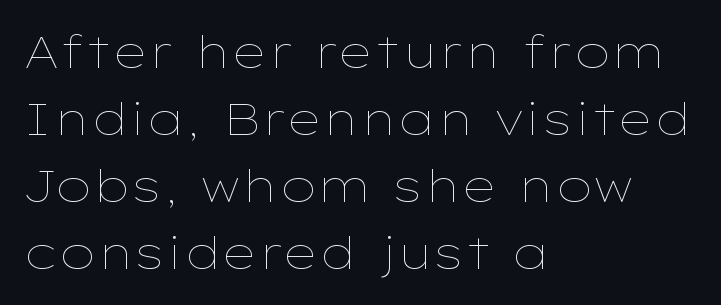
Q: Is the text bold? A: No.
Q: Is the text italic (slanted)? A: No, it is upright.
Q: Is the text underlined? A: No.
Q: How is the paragraph aligned? A: Left-aligned.
Q: Is the spacing between letters normal or unusually wide? A: Normal.
Q: Is the spacing between lines tight, normal or loose? A: Normal.
Q: Width (condensed, normal, or wide)? A: Wide.
Q: Stroke contrast? A: Low.
Q: x-height? A: Medium.
Q: Monospaced? A: No.
